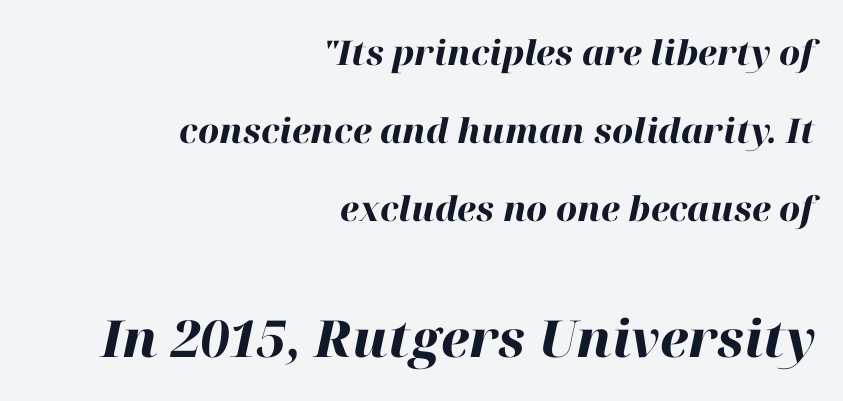
The whole block is typeset with a tilt. Summary of weight: heavy, a full bold. The letters advance in unequal steps, a hallmark of proportional type. Nobody drew a line under any word here.
